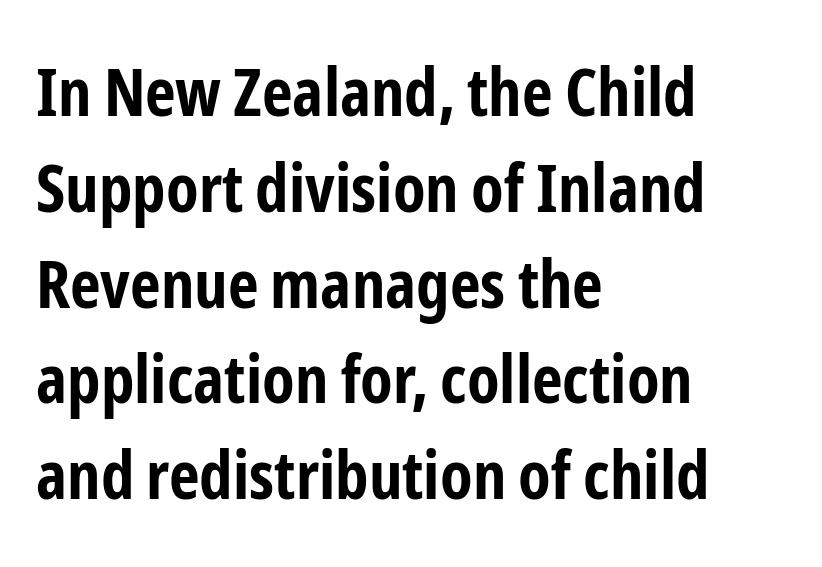
The image shows 67 px bold, condensed sans-serif type, upright; set left-aligned, normal line spacing (1.43x), normal letter spacing, not underlined; low stroke contrast and a medium x-height.
